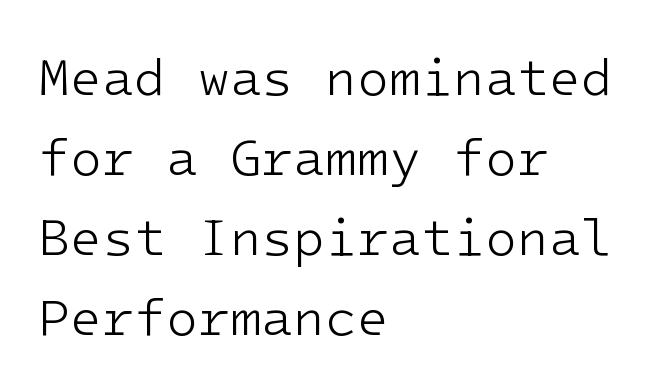
The image shows 52 px light sans-serif type, upright, monospaced; set left-aligned, normal line spacing (1.54x), normal letter spacing, not underlined; low stroke contrast and a medium x-height.
